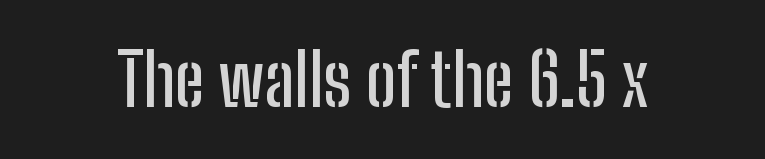
{"serif": "no", "italic": "no", "width": "condensed", "stroke_contrast": "low", "x_height": "medium", "monospaced": "no", "underline": "no", "letter_spacing": "normal", "letter_spacing_em": 0.0, "glyph_px": 72}
